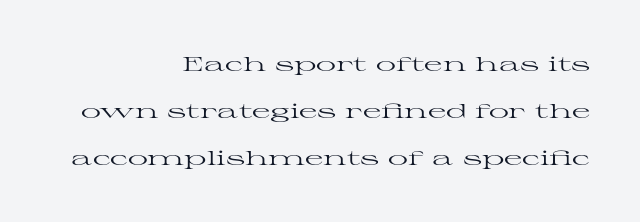
The image shows 20 px text type, upright; set right-aligned, loose line spacing (2.34x), normal letter spacing, not underlined.
